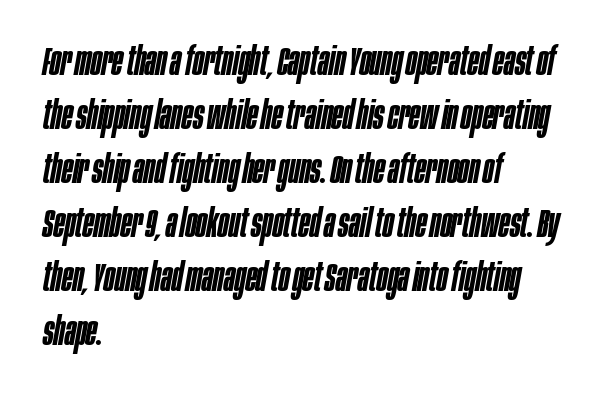
The image shows 40 px semibold, condensed type, italic (leaning right); set left-aligned, normal line spacing (1.35x), normal letter spacing, not underlined; low stroke contrast and a large x-height.
